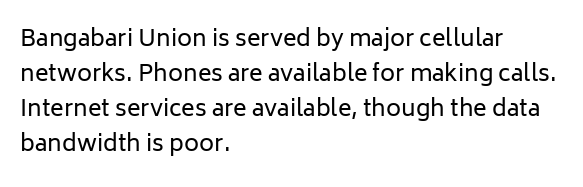
Q: Is the text bold? A: No.
Q: Is the text italic (slanted)? A: No, it is upright.
Q: Is the text underlined? A: No.
Q: How is the paragraph aligned? A: Left-aligned.
Q: Is the spacing between letters normal or unusually wide? A: Normal.
Q: Is the spacing between lines tight, normal or loose? A: Normal.
